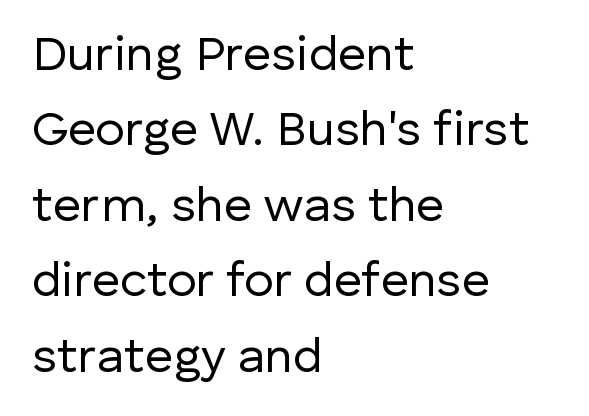
Q: Is the text bold? A: No.
Q: Is the text italic (slanted)? A: No, it is upright.
Q: Is the typeface a serif or a sans-serif typeface? A: Sans-serif.
Q: Is the text underlined? A: No.
Q: How is the paragraph aligned? A: Left-aligned.
Q: Is the spacing between letters normal or unusually wide? A: Normal.
Q: Is the spacing between lines tight, normal or loose? A: Normal.
Q: Width (condensed, normal, or wide)? A: Normal.
Q: Stroke contrast? A: Low.
Q: x-height? A: Medium.
Q: Monospaced? A: No.
